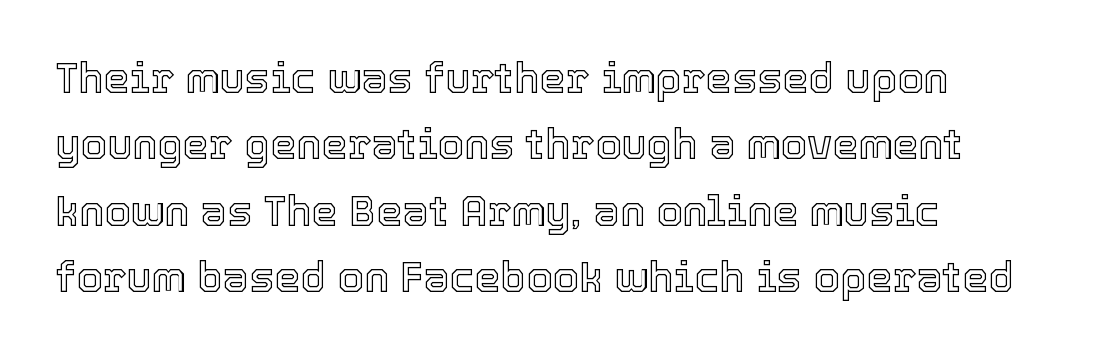
The image shows 42 px text type, upright; set left-aligned, normal line spacing (1.58x), normal letter spacing, not underlined; a medium x-height.
